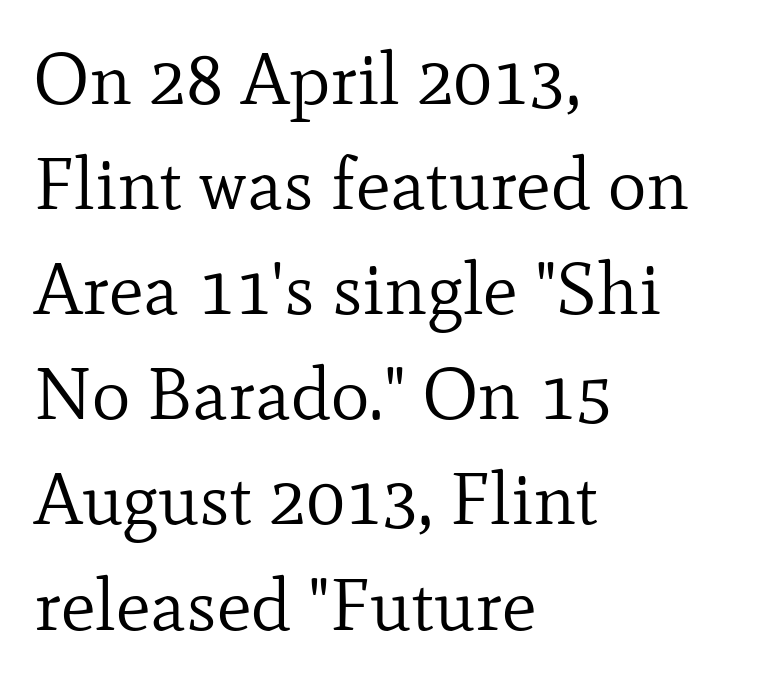
The image shows 73 px regular-weight serif type, upright; set left-aligned, normal line spacing (1.44x), normal letter spacing, not underlined; low stroke contrast and a small x-height.
